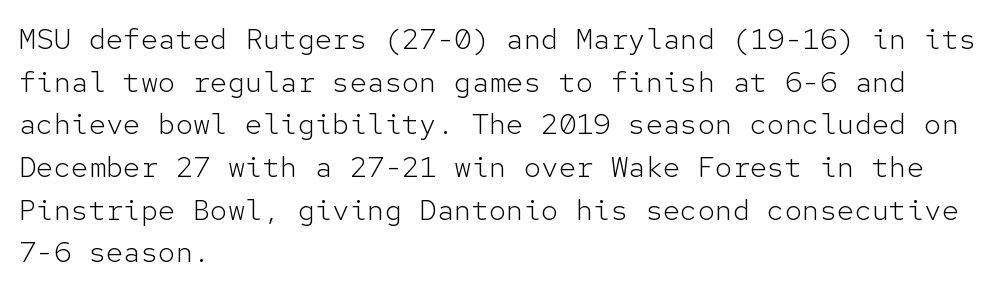
The image shows 29 px light sans-serif type, upright, monospaced; set left-aligned, normal line spacing (1.47x), normal letter spacing, not underlined; low stroke contrast and a medium x-height.
